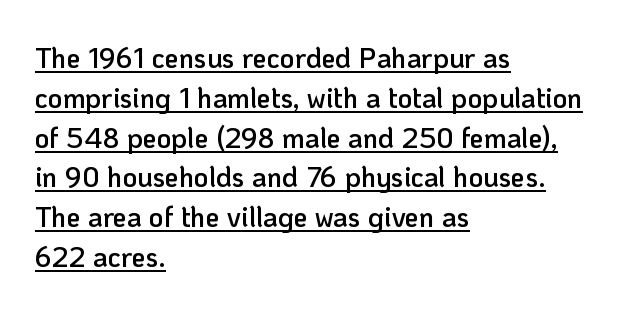
Q: Is the text bold? A: Semi-bold.
Q: Is the text italic (slanted)? A: No, it is upright.
Q: Is the typeface a serif or a sans-serif typeface? A: Sans-serif.
Q: Is the text underlined? A: Yes.
Q: How is the paragraph aligned? A: Left-aligned.
Q: Is the spacing between letters normal or unusually wide? A: Normal.
Q: Is the spacing between lines tight, normal or loose? A: Normal.
Q: Width (condensed, normal, or wide)? A: Normal.
Q: Stroke contrast? A: Low.
Q: x-height? A: Medium.
Q: Monospaced? A: No.
